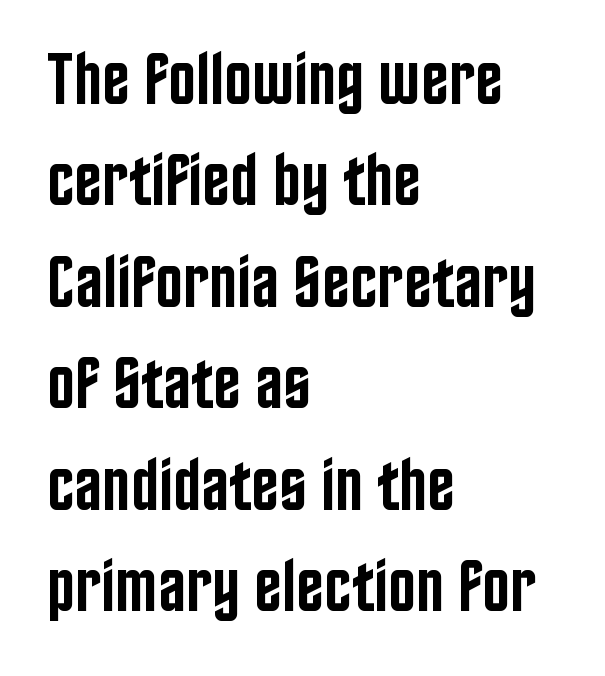
{"serif": "no", "italic": "no", "bold": "semi", "weight": "semibold", "width": "condensed", "stroke_contrast": "low", "x_height": "large", "monospaced": "no", "underline": "no", "align": "left", "line_spacing": "normal", "line_spacing_ratio": 1.37, "letter_spacing": "normal", "letter_spacing_em": 0.0, "glyph_px": 74}
